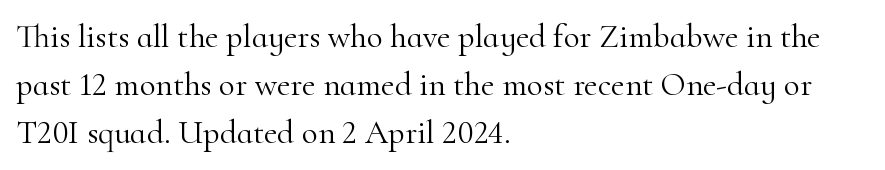
{"serif": "yes", "italic": "no", "bold": "no", "weight": "light", "width": "normal", "stroke_contrast": "high", "x_height": "small", "monospaced": "no", "underline": "no", "align": "left", "line_spacing": "normal", "line_spacing_ratio": 1.46, "letter_spacing": "normal", "letter_spacing_em": 0.0, "glyph_px": 33}
